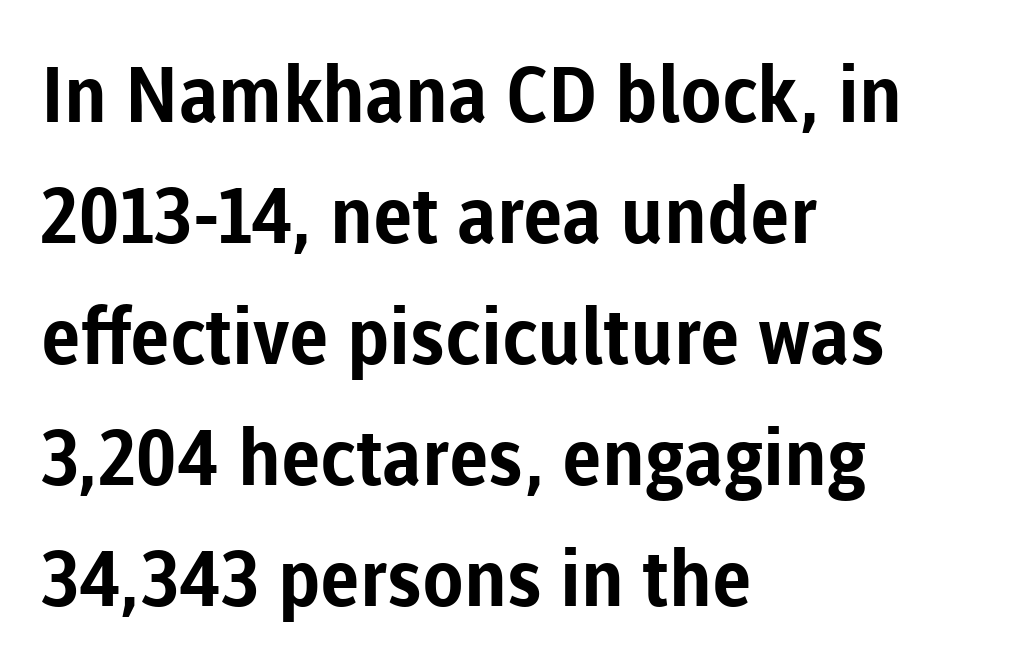
{"serif": "no", "italic": "no", "bold": "yes", "weight": "bold", "width": "normal", "stroke_contrast": "low", "x_height": "medium", "monospaced": "no", "underline": "no", "align": "left", "line_spacing": "normal", "line_spacing_ratio": 1.57, "letter_spacing": "normal", "letter_spacing_em": 0.0, "glyph_px": 77}
